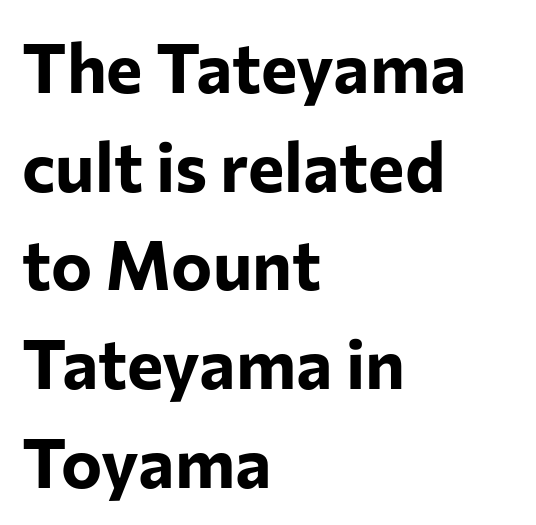
Q: Is the text bold? A: Yes.
Q: Is the text italic (slanted)? A: No, it is upright.
Q: Is the typeface a serif or a sans-serif typeface? A: Sans-serif.
Q: Is the text underlined? A: No.
Q: How is the paragraph aligned? A: Left-aligned.
Q: Is the spacing between letters normal or unusually wide? A: Normal.
Q: Is the spacing between lines tight, normal or loose? A: Normal.
Q: Width (condensed, normal, or wide)? A: Normal.
Q: Stroke contrast? A: Low.
Q: x-height? A: Medium.
Q: Monospaced? A: No.
